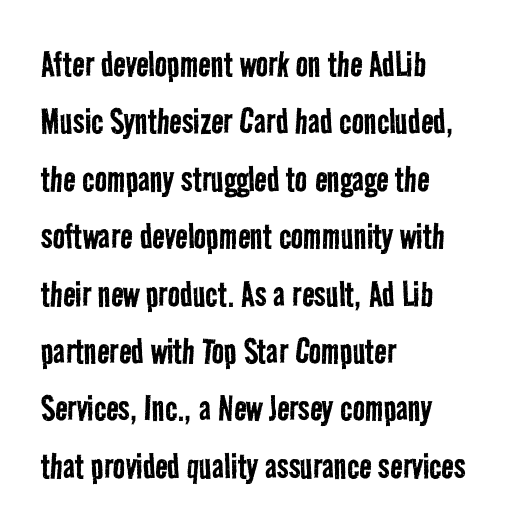
The image shows 41 px regular-weight, condensed sans-serif type; set left-aligned, normal line spacing (1.4x), normal letter spacing, not underlined; low stroke contrast and a medium x-height.
